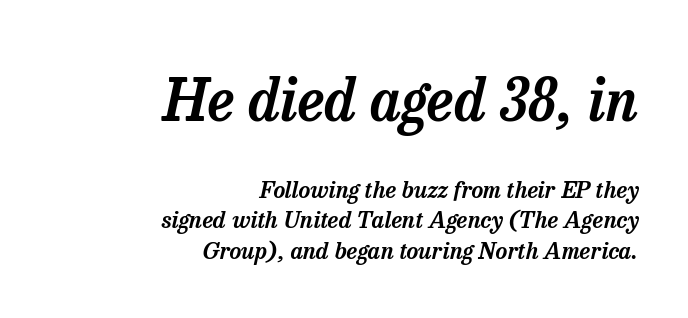
{"serif": "yes", "italic": "yes", "lean": "right", "slant_degrees": 13, "width": "normal", "stroke_contrast": "low", "x_height": "medium", "monospaced": "no", "underline": "no", "align": "right", "line_spacing": "normal", "line_spacing_ratio": 1.31, "letter_spacing": "normal", "letter_spacing_em": 0.0, "larger_block": "first", "size_ratio": 2.48, "glyph_px": 57}
